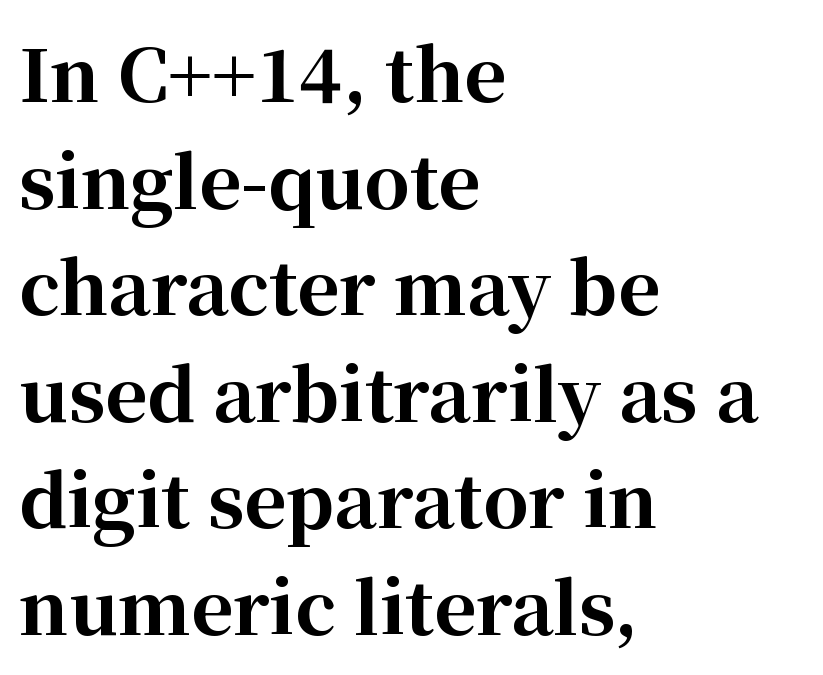
These lines were composed using upright roman letters. A normal amount of white space separates one row of letters from the next. The text block is weighted toward the left margin, trailing off unevenly rightward. A typesetter would call this proportional, since set widths differ per character. Weight check: bold — yes, fully.
